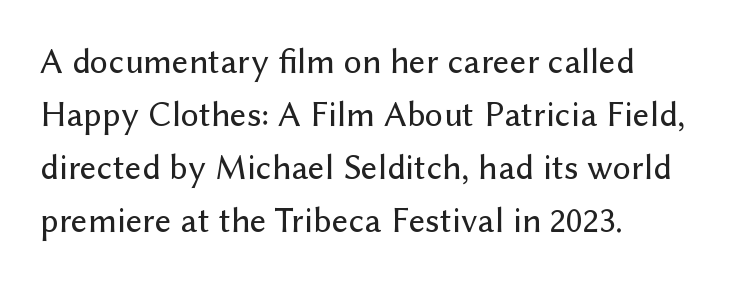
Q: Is the text italic (slanted)? A: No, it is upright.
Q: Is the typeface a serif or a sans-serif typeface? A: Sans-serif.
Q: Is the text underlined? A: No.
Q: How is the paragraph aligned? A: Left-aligned.
Q: Is the spacing between letters normal or unusually wide? A: Normal.
Q: Is the spacing between lines tight, normal or loose? A: Normal.
Q: Width (condensed, normal, or wide)? A: Normal.
Q: Stroke contrast? A: Low.
Q: x-height? A: Medium.
Q: Monospaced? A: No.
